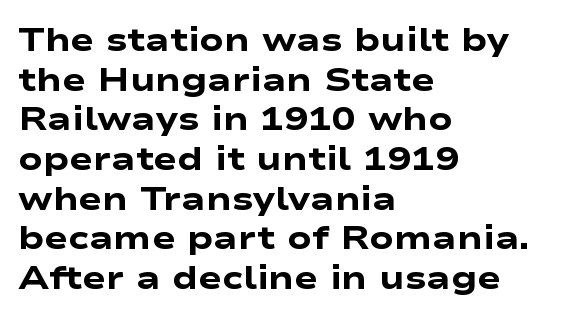
The image shows 32 px heavy, wide sans-serif type; set left-aligned, line spacing 1.24x, normal letter spacing, not underlined; low stroke contrast and a medium x-height.
